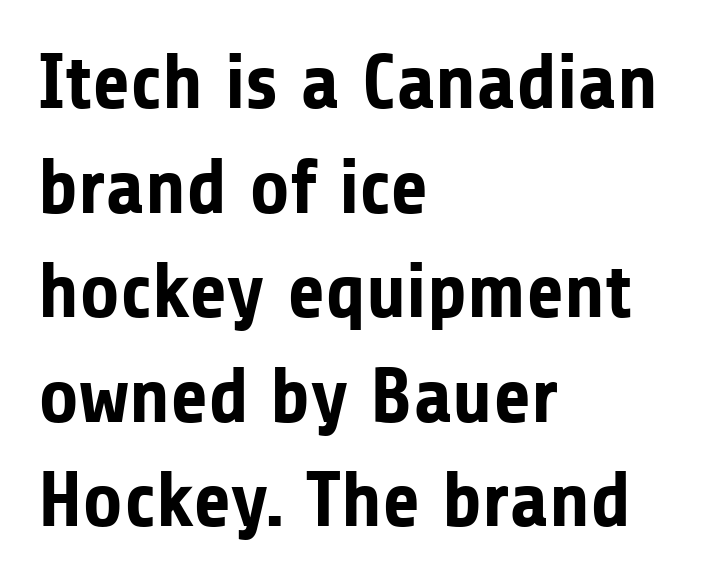
Q: Is the text bold? A: Yes.
Q: Is the text italic (slanted)? A: No, it is upright.
Q: Is the typeface a serif or a sans-serif typeface? A: Sans-serif.
Q: Is the text underlined? A: No.
Q: How is the paragraph aligned? A: Left-aligned.
Q: Is the spacing between letters normal or unusually wide? A: Normal.
Q: Is the spacing between lines tight, normal or loose? A: Normal.
Q: Width (condensed, normal, or wide)? A: Normal.
Q: Stroke contrast? A: Low.
Q: x-height? A: Medium.
Q: Monospaced? A: No.
